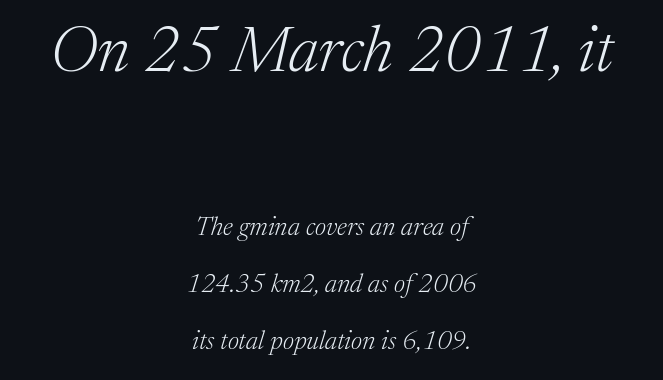
Q: Is the text bold? A: No.
Q: Is the text italic (slanted)? A: Yes, it leans right by about 17 degrees.
Q: Is the typeface a serif or a sans-serif typeface? A: Serif.
Q: Is the text underlined? A: No.
Q: How is the paragraph aligned? A: Centered.
Q: Is the spacing between letters normal or unusually wide? A: Normal.
Q: Is the spacing between lines tight, normal or loose? A: Loose.
Q: Which block of text is set in a larger size, the first (top) or the second (bottom)? A: The first (top) one.
Q: Width (condensed, normal, or wide)? A: Normal.
Q: Stroke contrast? A: Medium.
Q: x-height? A: Medium.
Q: Monospaced? A: No.
